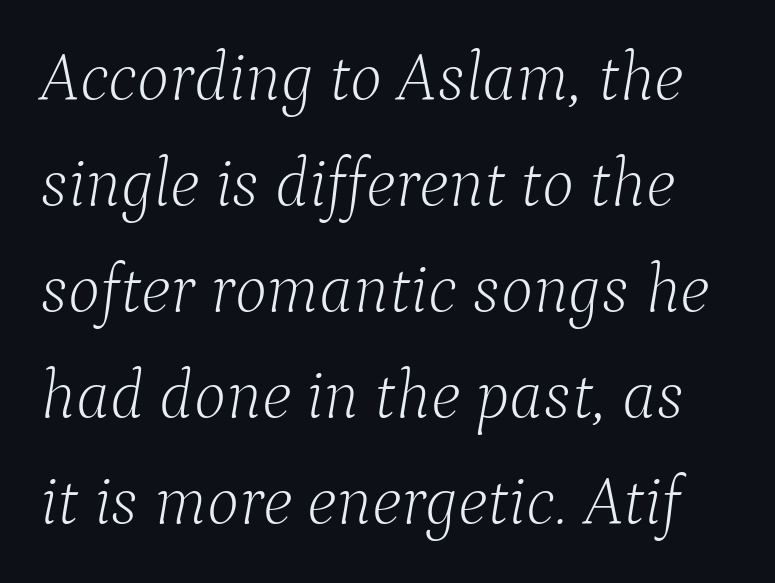
The image shows 68 px light serif type, italic (leaning right); set normal line spacing (1.56x), normal letter spacing, not underlined; low stroke contrast and a medium x-height.
